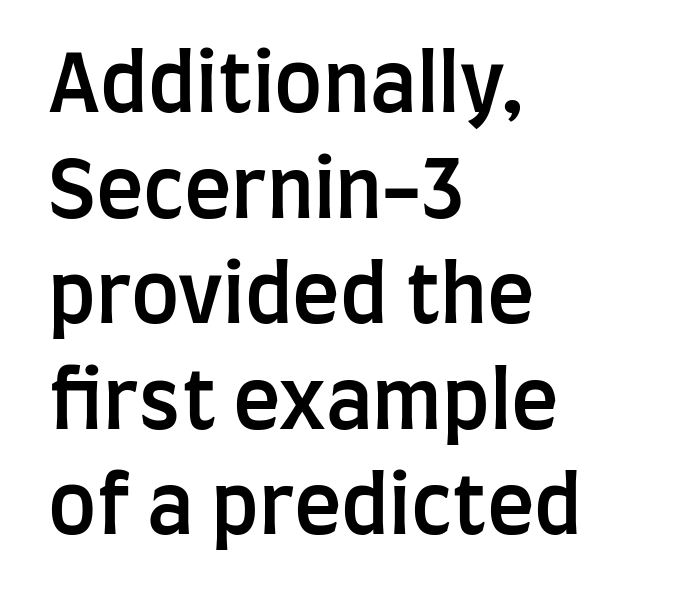
Q: Is the text bold? A: Semi-bold.
Q: Is the text italic (slanted)? A: No, it is upright.
Q: Is the typeface a serif or a sans-serif typeface? A: Sans-serif.
Q: Is the text underlined? A: No.
Q: How is the paragraph aligned? A: Left-aligned.
Q: Is the spacing between letters normal or unusually wide? A: Normal.
Q: Is the spacing between lines tight, normal or loose? A: Normal.
Q: Width (condensed, normal, or wide)? A: Condensed.
Q: Stroke contrast? A: Low.
Q: x-height? A: Large.
Q: Monospaced? A: No.
